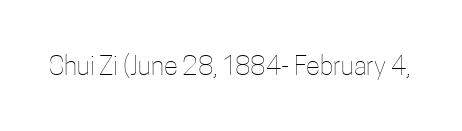
A roman cut, with each character standing at attention. Decoration check: the copy has no underline. The gaps between neighbouring characters are ordinary and unremarkable. Bold? No — there's no thickening of the strokes.
